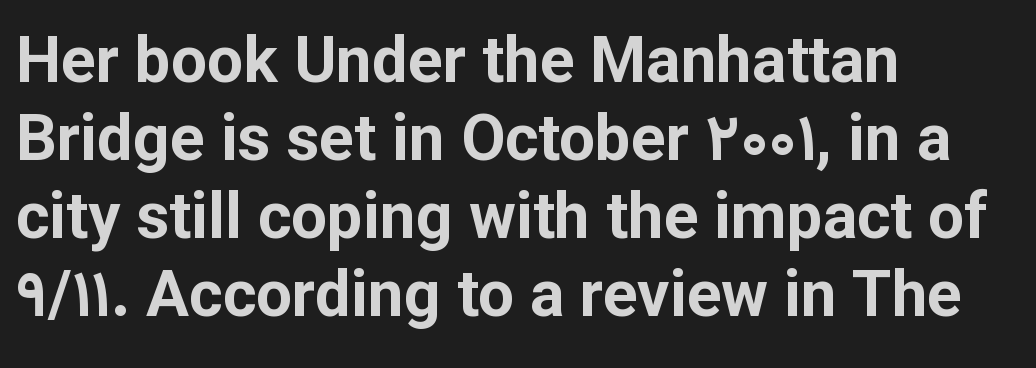
The image shows 64 px bold sans-serif type, upright; set left-aligned, line spacing 1.22x, normal letter spacing, not underlined; low stroke contrast and a medium x-height.
